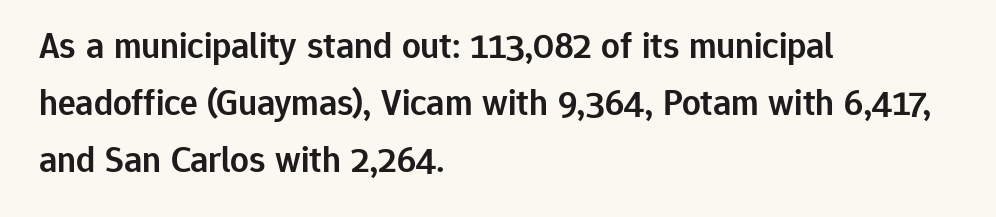
Q: Is the text bold? A: Semi-bold.
Q: Is the text italic (slanted)? A: No, it is upright.
Q: Is the typeface a serif or a sans-serif typeface? A: Sans-serif.
Q: Is the text underlined? A: No.
Q: How is the paragraph aligned? A: Left-aligned.
Q: Is the spacing between letters normal or unusually wide? A: Normal.
Q: Is the spacing between lines tight, normal or loose? A: Normal.
Q: Width (condensed, normal, or wide)? A: Normal.
Q: Stroke contrast? A: Low.
Q: x-height? A: Medium.
Q: Monospaced? A: No.
